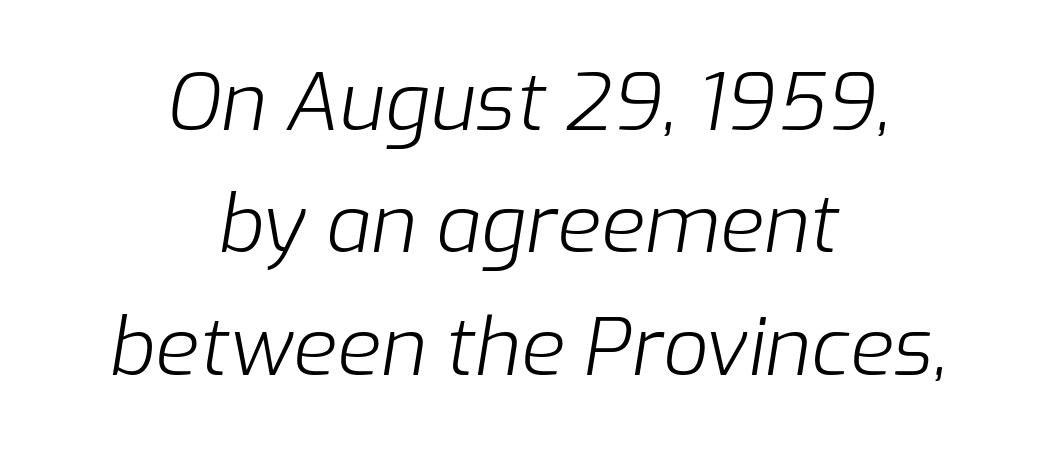
Q: Is the text bold? A: No.
Q: Is the text italic (slanted)? A: Yes, it leans right by about 9 degrees.
Q: Is the text underlined? A: No.
Q: How is the paragraph aligned? A: Centered.
Q: Is the spacing between letters normal or unusually wide? A: Normal.
Q: Is the spacing between lines tight, normal or loose? A: Normal.
Q: Width (condensed, normal, or wide)? A: Normal.
Q: Stroke contrast? A: Low.
Q: x-height? A: Medium.
Q: Monospaced? A: No.
